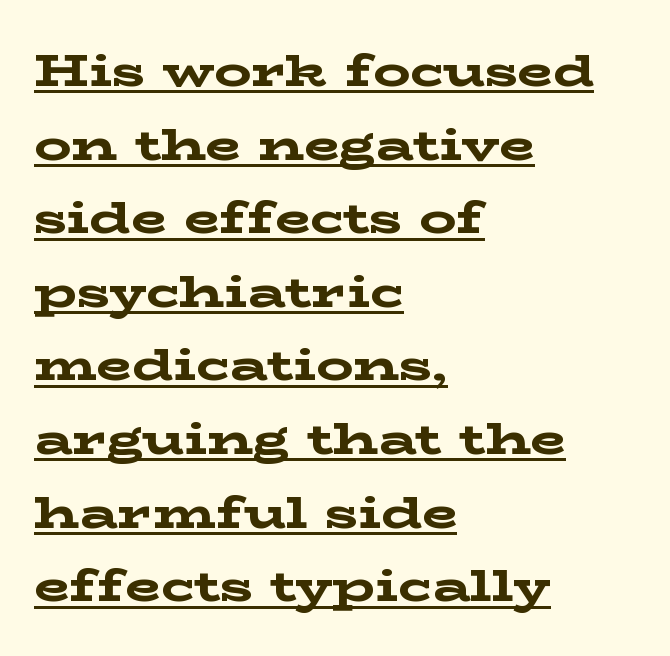
{"serif": "yes", "italic": "no", "bold": "yes", "weight": "bold", "width": "wide", "stroke_contrast": "low", "x_height": "medium", "monospaced": "no", "underline": "yes", "align": "left", "line_spacing": "normal", "line_spacing_ratio": 1.6, "letter_spacing": "normal", "letter_spacing_em": 0.0, "glyph_px": 46}
